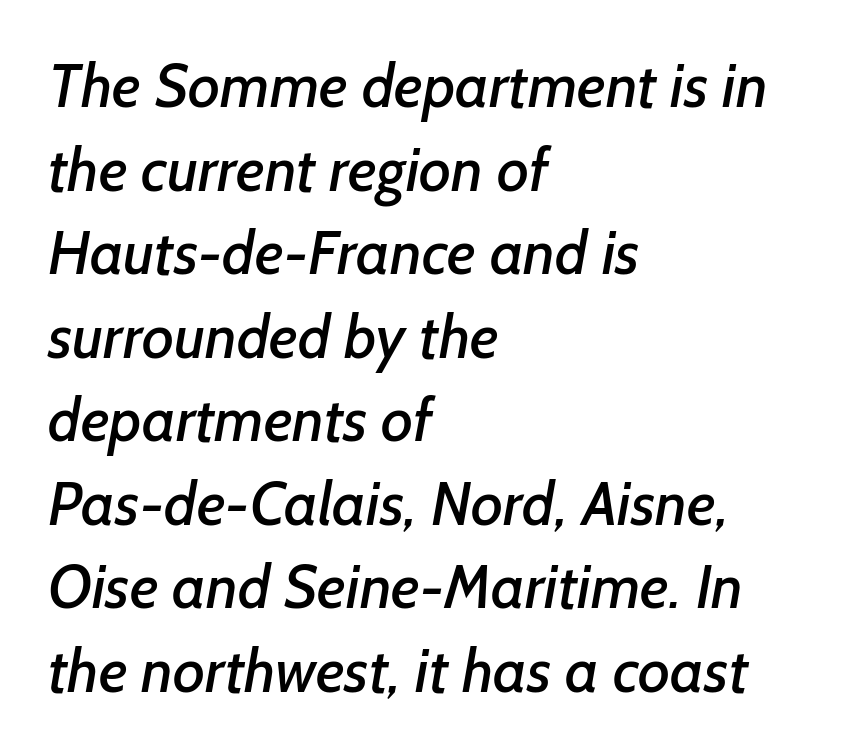
{"serif": "no", "width": "normal", "stroke_contrast": "low", "x_height": "medium", "monospaced": "no", "underline": "no", "align": "left", "line_spacing": "normal", "line_spacing_ratio": 1.37, "letter_spacing": "normal", "letter_spacing_em": 0.0, "glyph_px": 61}
